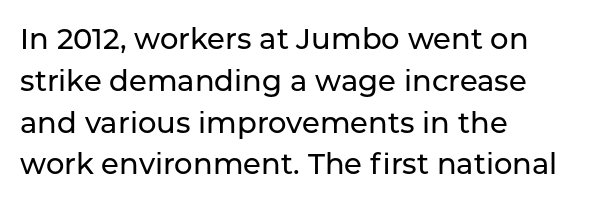
{"serif": "no", "italic": "no", "width": "normal", "stroke_contrast": "low", "x_height": "medium", "monospaced": "no", "underline": "no", "align": "left", "line_spacing": "normal", "line_spacing_ratio": 1.44, "letter_spacing": "normal", "letter_spacing_em": 0.0, "glyph_px": 29}
